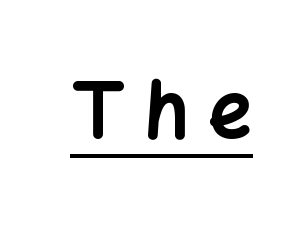
Q: Is the text bold? A: Yes.
Q: Is the text italic (slanted)? A: No, it is upright.
Q: Is the typeface a serif or a sans-serif typeface? A: Sans-serif.
Q: Is the text underlined? A: Yes.
Q: Is the spacing between letters normal or unusually wide? A: Unusually wide.
Q: Width (condensed, normal, or wide)? A: Normal.
Q: Stroke contrast? A: Low.
Q: x-height? A: Medium.
Q: Monospaced? A: No.
